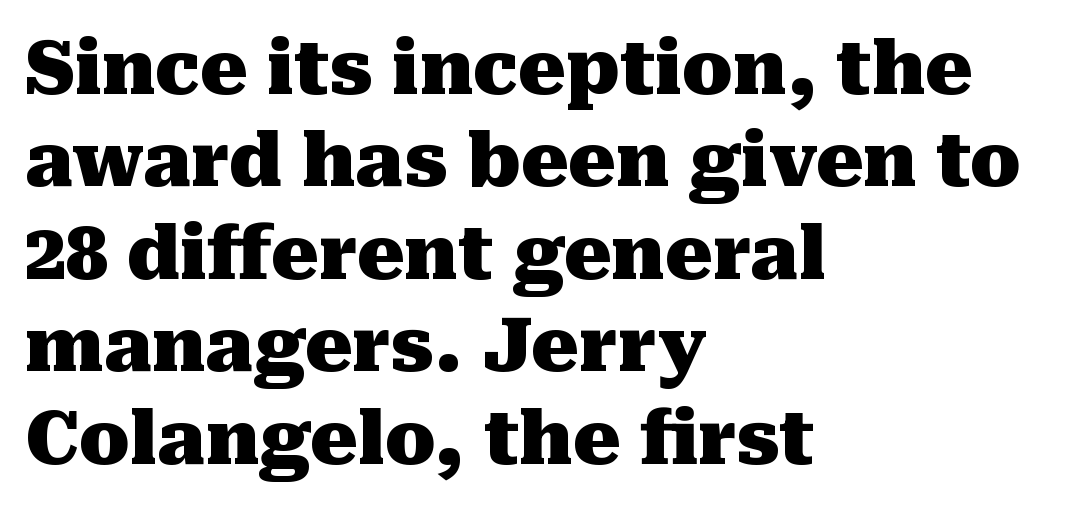
The letters stand straight up with perfectly vertical stems. The rows are spaced the way most documents space them. You'd pick this weight for a headline — it's a proper bold. Do the characters align in a grid? No, the font is proportional. Visually the block forms a straight wall on the left and a jagged coastline on the right. No word sits above an underline.
